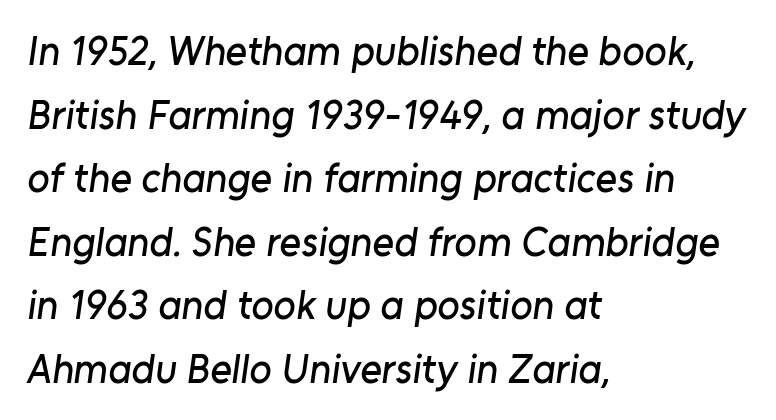
The image shows 41 px sans-serif type; set left-aligned, normal line spacing (1.55x), normal letter spacing, not underlined; low stroke contrast and a medium x-height.
